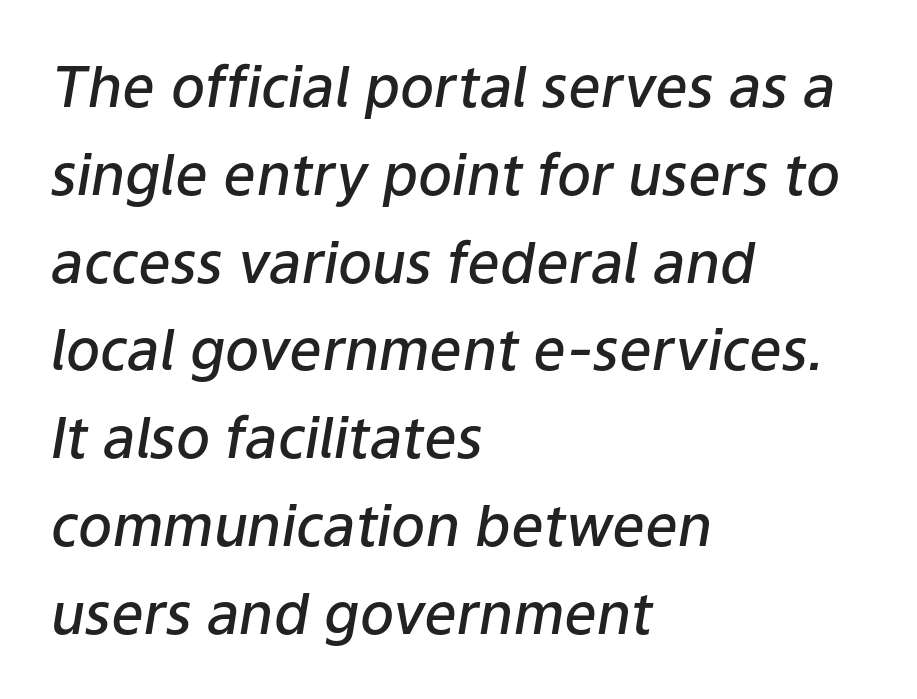
These words are printed semibold, heavier than regular yet not bold. Each letter keeps its own natural width here, so spacing adapts to shape. Each word holds together tightly as a unit, with standard inter-letter gaps. All the whitespace from short lines collects on the right.
